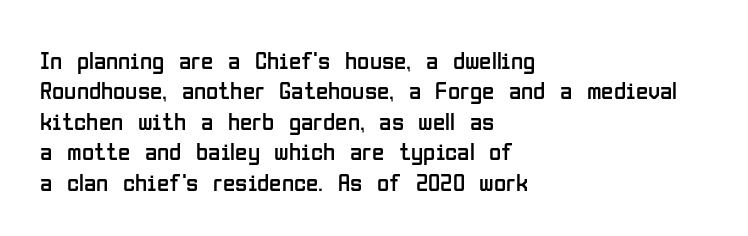
Q: Is the text bold? A: No.
Q: Is the text italic (slanted)? A: No, it is upright.
Q: Is the text underlined? A: No.
Q: How is the paragraph aligned? A: Left-aligned.
Q: Is the spacing between letters normal or unusually wide? A: Normal.
